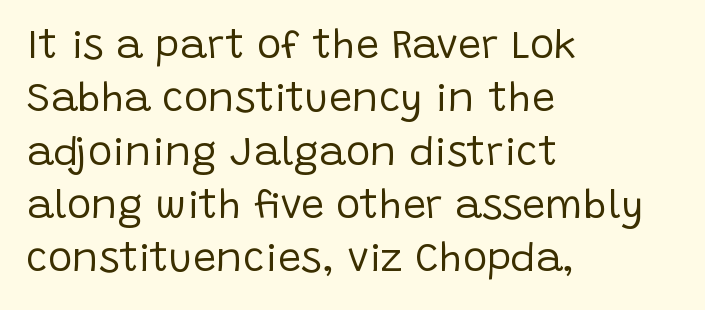
{"serif": "no", "italic": "no", "bold": "no", "weight": "regular", "width": "normal", "stroke_contrast": "low", "x_height": "large", "monospaced": "no", "underline": "no", "align": "left", "line_spacing": "normal", "line_spacing_ratio": 1.3, "letter_spacing": "normal", "letter_spacing_em": 0.0, "glyph_px": 41}
